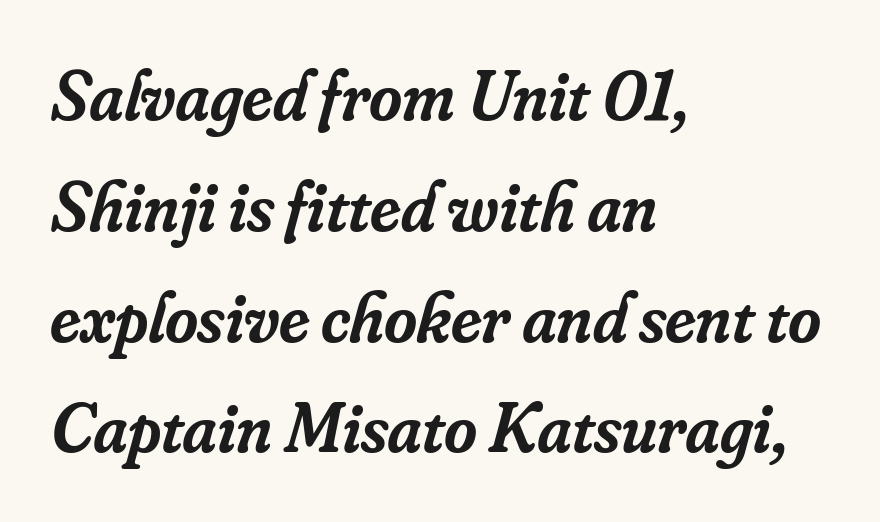
{"serif": "yes", "italic": "yes", "lean": "right", "slant_degrees": 16, "bold": "semi", "weight": "semibold", "width": "normal", "stroke_contrast": "low", "x_height": "small", "monospaced": "no", "underline": "no", "align": "left", "line_spacing": "normal", "line_spacing_ratio": 1.56, "letter_spacing": "normal", "letter_spacing_em": 0.0, "glyph_px": 71}
